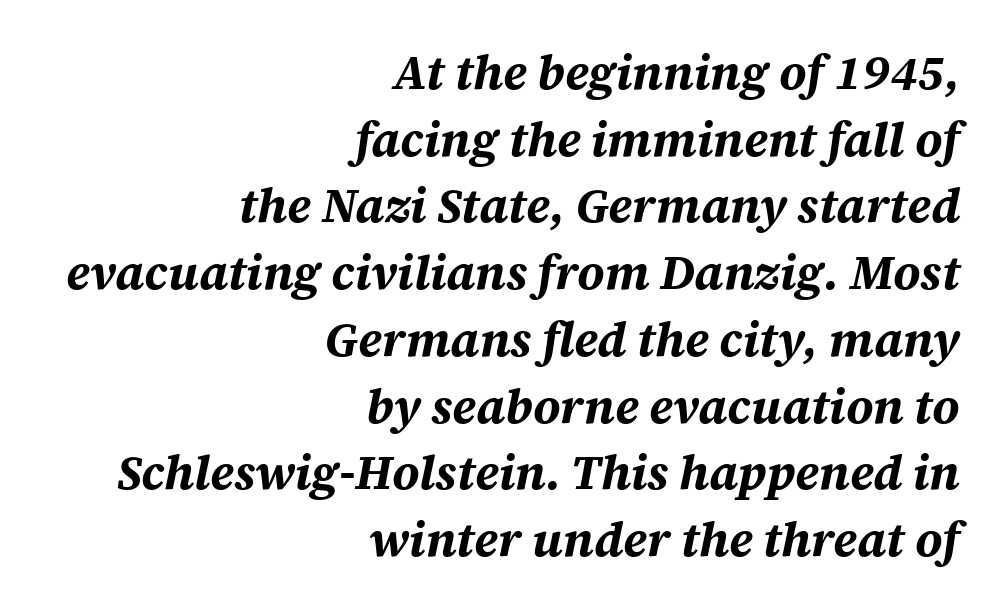
Q: Is the text bold? A: Yes.
Q: Is the text italic (slanted)? A: Yes, it leans right by about 12 degrees.
Q: Is the text underlined? A: No.
Q: How is the paragraph aligned? A: Right-aligned.
Q: Is the spacing between letters normal or unusually wide? A: Normal.
Q: Is the spacing between lines tight, normal or loose? A: Normal.
Q: Width (condensed, normal, or wide)? A: Normal.
Q: Stroke contrast? A: Medium.
Q: x-height? A: Large.
Q: Monospaced? A: No.
